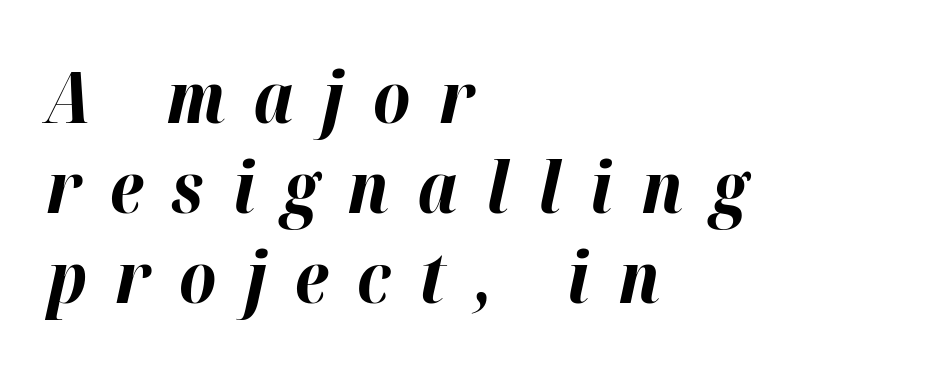
The image shows 72 px bold type, italic (leaning right); set left-aligned, normal line spacing (1.25x), unusually wide letter spacing (+0.4 em), not underlined; high stroke contrast and a medium x-height.
